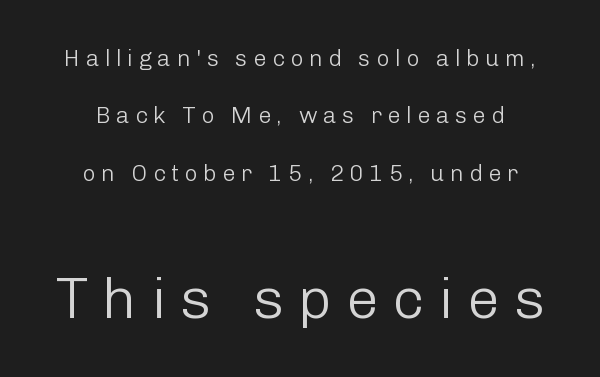
The image shows 58 px light sans-serif type, upright; set loose line spacing (2.5x), unusually wide letter spacing (+0.24 em), not underlined; the second (bottom) block is 2.52x larger; low stroke contrast and a medium x-height.
